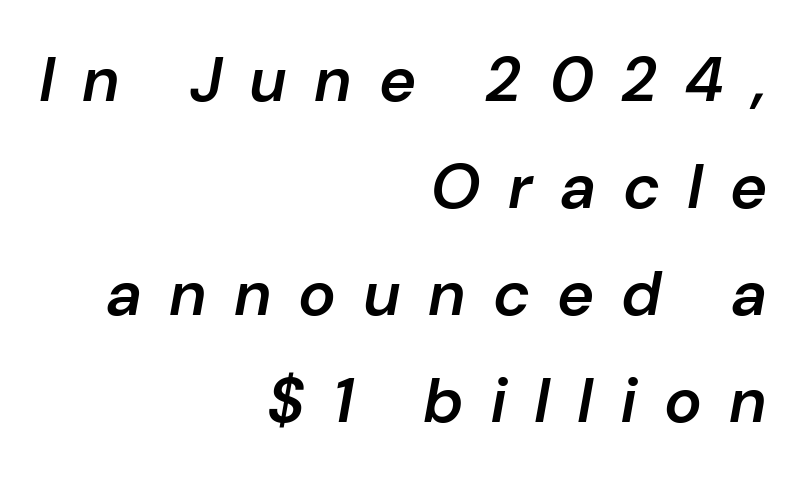
Q: Is the text bold? A: Semi-bold.
Q: Is the text italic (slanted)? A: Yes, it leans right by about 10 degrees.
Q: Is the text underlined? A: No.
Q: How is the paragraph aligned? A: Right-aligned.
Q: Is the spacing between letters normal or unusually wide? A: Unusually wide.
Q: Is the spacing between lines tight, normal or loose? A: Normal.
Q: Width (condensed, normal, or wide)? A: Normal.
Q: Stroke contrast? A: Low.
Q: x-height? A: Medium.
Q: Monospaced? A: No.
